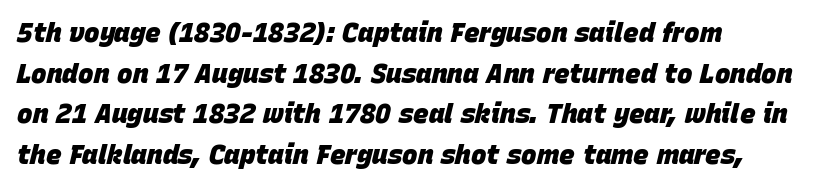
Standard letterfit; no display-style spreading of the glyphs. Left-aligned paragraph, ragged on the right. Would a proofreader flag this as italicized? Yes. The glyphs are unaccompanied by any horizontal stroke below them.
